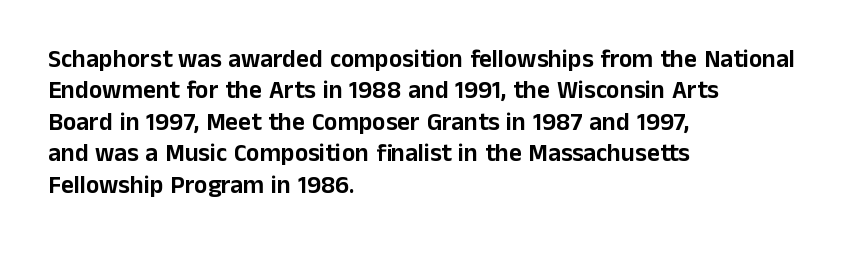
The space directly below the letters is spotless. Whoever set this chose a conventional vertical rhythm. The typesetter chose a ragged-right arrangement here. Posture: straight, roman, zero tilt. Standard letterfit; no display-style spreading of the glyphs.
